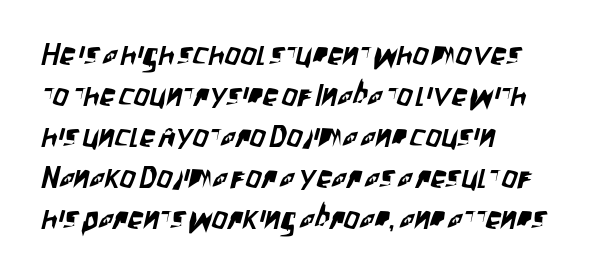
The line-height multiplier appears to be the usual default. The strip under each line holds only bare page. Caption: standard tracking, unaltered. Horizontally, the lines are justified to the leading edge only. Is this a fixed-width face? No — the glyphs have proportional, varying widths.
